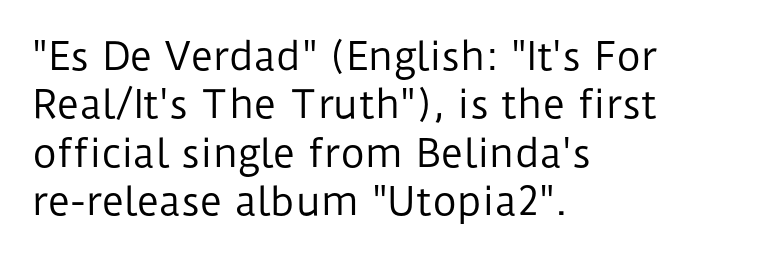
Q: Is the text bold? A: No.
Q: Is the text italic (slanted)? A: No, it is upright.
Q: Is the typeface a serif or a sans-serif typeface? A: Sans-serif.
Q: Is the text underlined? A: No.
Q: How is the paragraph aligned? A: Left-aligned.
Q: Is the spacing between letters normal or unusually wide? A: Normal.
Q: Is the spacing between lines tight, normal or loose? A: Normal.
Q: Width (condensed, normal, or wide)? A: Normal.
Q: Stroke contrast? A: Low.
Q: x-height? A: Medium.
Q: Monospaced? A: No.
